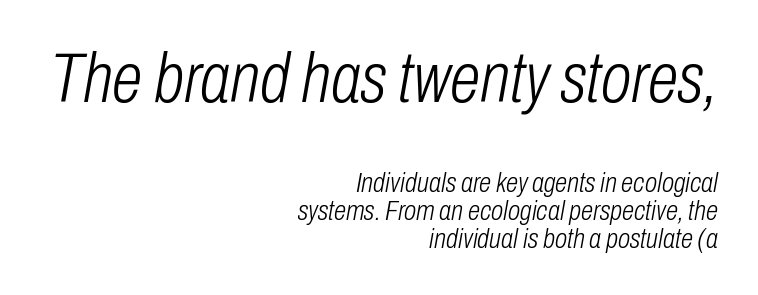
Q: Is the text bold? A: No.
Q: Is the text italic (slanted)? A: Yes, it leans right by about 10 degrees.
Q: Is the text underlined? A: No.
Q: How is the paragraph aligned? A: Right-aligned.
Q: Is the spacing between letters normal or unusually wide? A: Normal.
Q: Is the spacing between lines tight, normal or loose? A: Tight.
Q: Which block of text is set in a larger size, the first (top) or the second (bottom)? A: The first (top) one.
Q: Width (condensed, normal, or wide)? A: Condensed.
Q: Stroke contrast? A: Low.
Q: x-height? A: Medium.
Q: Monospaced? A: No.
